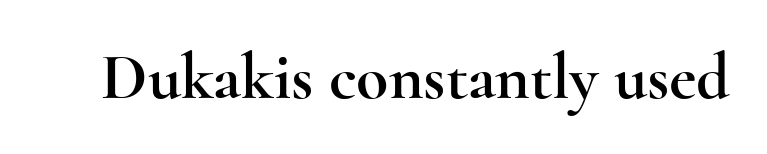
{"serif": "yes", "italic": "no", "width": "wide", "x_height": "small", "monospaced": "no", "underline": "no", "letter_spacing": "normal", "letter_spacing_em": 0.0, "glyph_px": 66}
